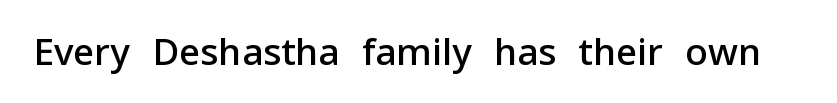
Default kerning and tracking; the words read as compact shapes. Every stem runs plumb, perpendicular to the baseline. Letterform terminals end flat and unadorned throughout the passage. The face used here is proportionally spaced, like ordinary book or web type. The strip under each line holds only bare page. Summary of weight: moderately heavy, a semibold.
